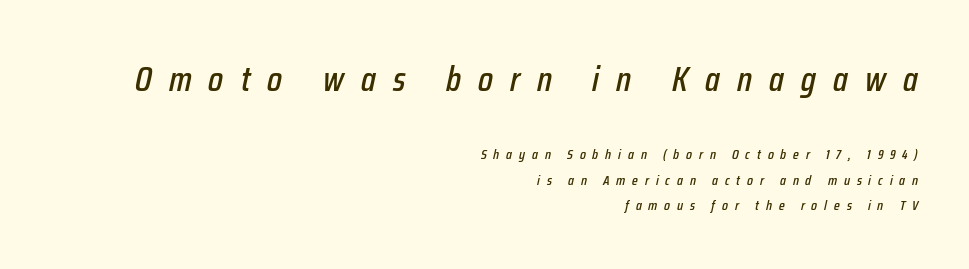
The image shows 35 px condensed type, italic (leaning right); set right-aligned, line spacing 1.83x, unusually wide letter spacing (+0.49 em), not underlined; the first (top) block is 2.5x larger; low stroke contrast and a medium x-height.
